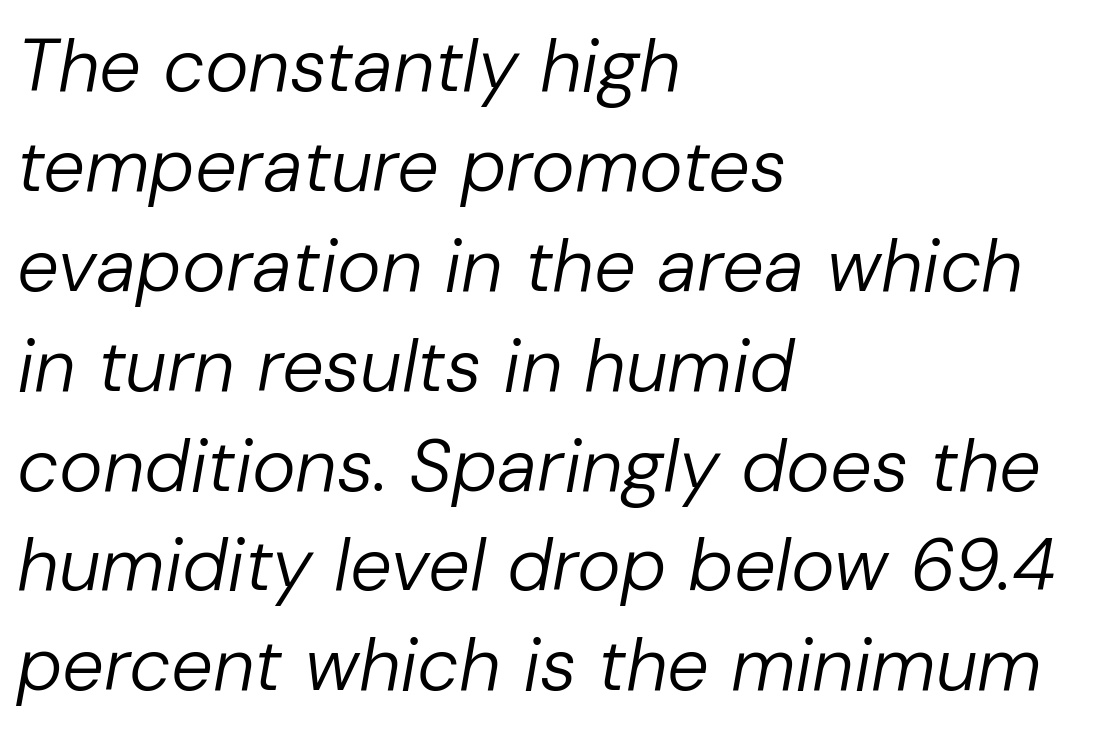
{"italic": "yes", "lean": "right", "slant_degrees": 10, "bold": "no", "weight": "regular", "width": "normal", "stroke_contrast": "low", "x_height": "medium", "monospaced": "no", "underline": "no", "align": "left", "line_spacing": "normal", "line_spacing_ratio": 1.35, "letter_spacing": "normal", "letter_spacing_em": 0.0, "glyph_px": 74}
